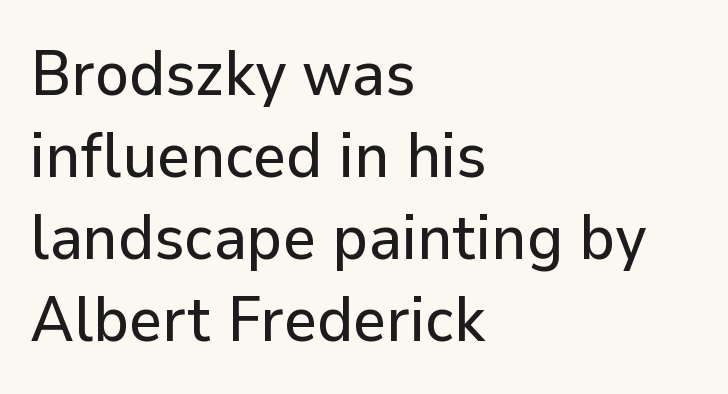
Q: Is the text italic (slanted)? A: No, it is upright.
Q: Is the typeface a serif or a sans-serif typeface? A: Sans-serif.
Q: Is the text underlined? A: No.
Q: How is the paragraph aligned? A: Left-aligned.
Q: Is the spacing between letters normal or unusually wide? A: Normal.
Q: Is the spacing between lines tight, normal or loose? A: Normal.
Q: Width (condensed, normal, or wide)? A: Normal.
Q: Stroke contrast? A: Low.
Q: x-height? A: Medium.
Q: Monospaced? A: No.
